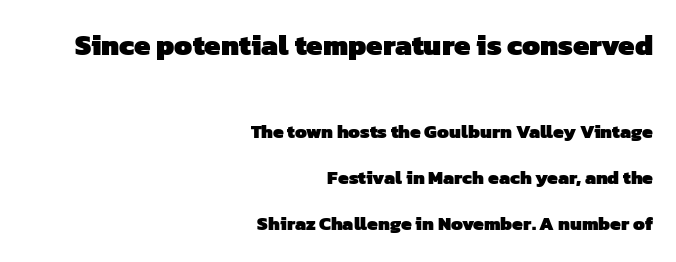
Q: Is the text bold? A: Yes.
Q: Is the typeface a serif or a sans-serif typeface? A: Sans-serif.
Q: Is the text underlined? A: No.
Q: How is the paragraph aligned? A: Right-aligned.
Q: Is the spacing between letters normal or unusually wide? A: Normal.
Q: Is the spacing between lines tight, normal or loose? A: Loose.
Q: Which block of text is set in a larger size, the first (top) or the second (bottom)? A: The first (top) one.
Q: Width (condensed, normal, or wide)? A: Normal.
Q: Stroke contrast? A: Low.
Q: x-height? A: Medium.
Q: Monospaced? A: No.
